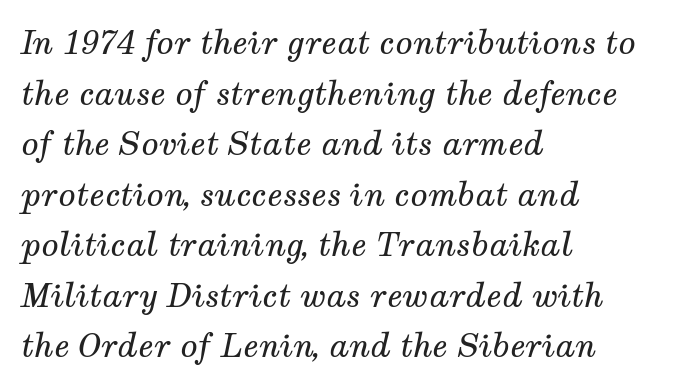
{"serif": "yes", "italic": "yes", "lean": "right", "slant_degrees": 12, "bold": "no", "weight": "regular", "width": "normal", "stroke_contrast": "medium", "x_height": "medium", "monospaced": "no", "underline": "no", "align": "left", "line_spacing": "normal", "line_spacing_ratio": 1.58, "letter_spacing": "normal", "letter_spacing_em": 0.0, "glyph_px": 32}
